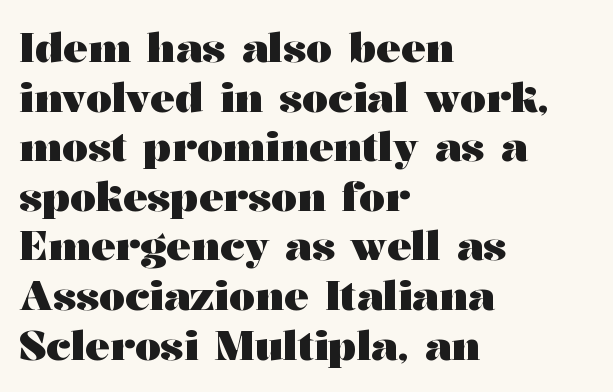
The image shows 41 px heavy, wide serif type, upright; set left-aligned, line spacing 1.21x, normal letter spacing, not underlined; medium stroke contrast and a medium x-height.
